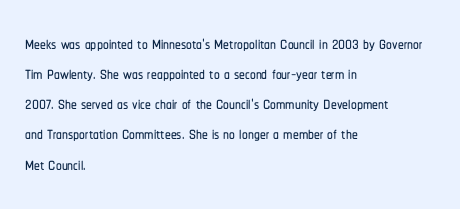
The ragged edge is on the right, which tells us the setting is flush left. What's the leading like? Ordinary, nothing unusual. Posture: straight, roman, zero tilt. The face used here is rendered with its standard letterfit. Letters rest on an invisible, unmarked baseline.
